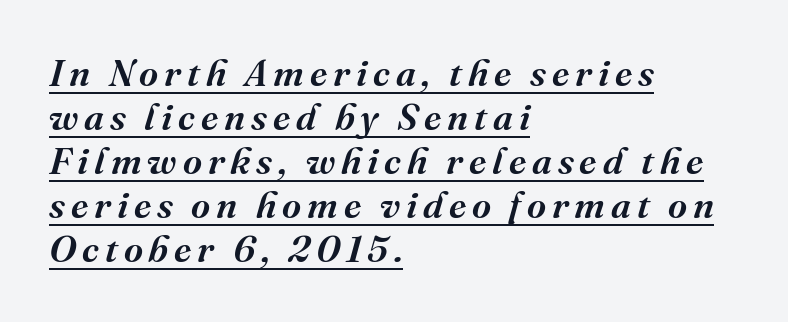
Spacing verdict: proportional, widths tailored to each character. These characters rest on top of a visible drawn line. Observe the lean: these are italic letterforms. The font family rendered here belongs to the serif group. Teacher's note: observe the even left margin — that is flush-left alignment.
